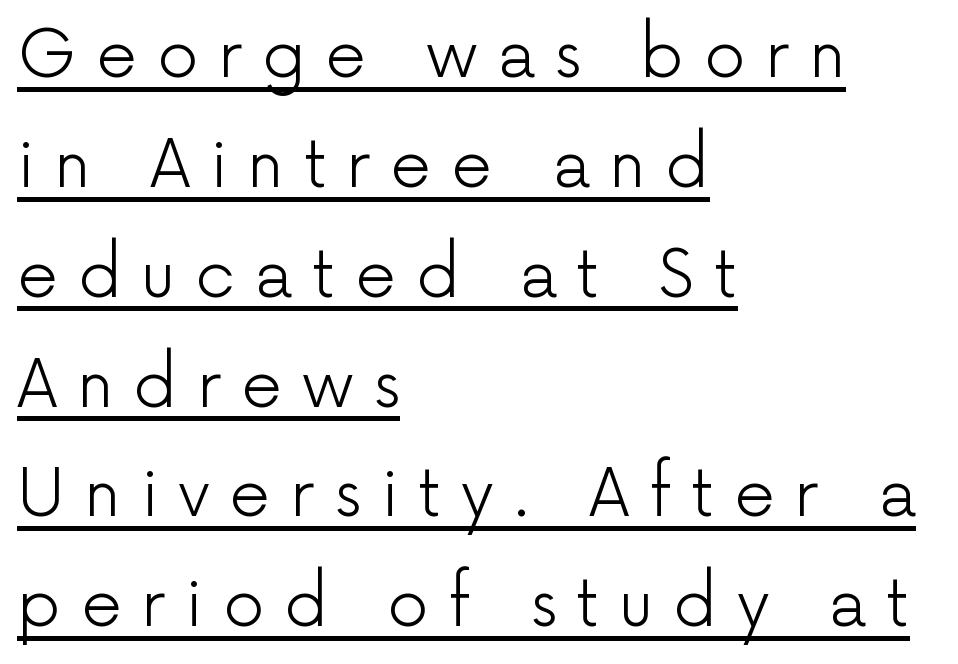
{"serif": "no", "italic": "no", "bold": "no", "weight": "light", "width": "normal", "stroke_contrast": "low", "x_height": "medium", "monospaced": "no", "underline": "yes", "align": "left", "line_spacing": "normal", "line_spacing_ratio": 1.69, "letter_spacing": "wide", "letter_spacing_em": 0.3, "glyph_px": 65}
